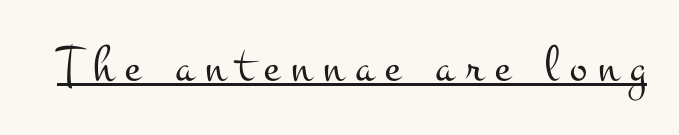
This rendering widens character spacing well past its baseline value. Compared with undecorated copy, this sample adds a rule below the words. The rendering uses natural spacing where letterforms have individual widths. The typesetting does not lean heavy: it is not bold. Letterform terminals end in serifs throughout the passage.
